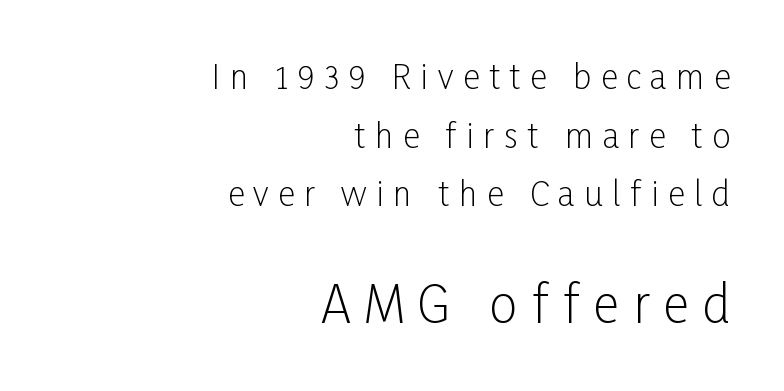
Q: Is the text bold? A: No.
Q: Is the text italic (slanted)? A: No, it is upright.
Q: Is the typeface a serif or a sans-serif typeface? A: Sans-serif.
Q: Is the text underlined? A: No.
Q: How is the paragraph aligned? A: Right-aligned.
Q: Is the spacing between letters normal or unusually wide? A: Unusually wide.
Q: Which block of text is set in a larger size, the first (top) or the second (bottom)? A: The second (bottom) one.
Q: Width (condensed, normal, or wide)? A: Condensed.
Q: Stroke contrast? A: Low.
Q: x-height? A: Medium.
Q: Monospaced? A: No.
